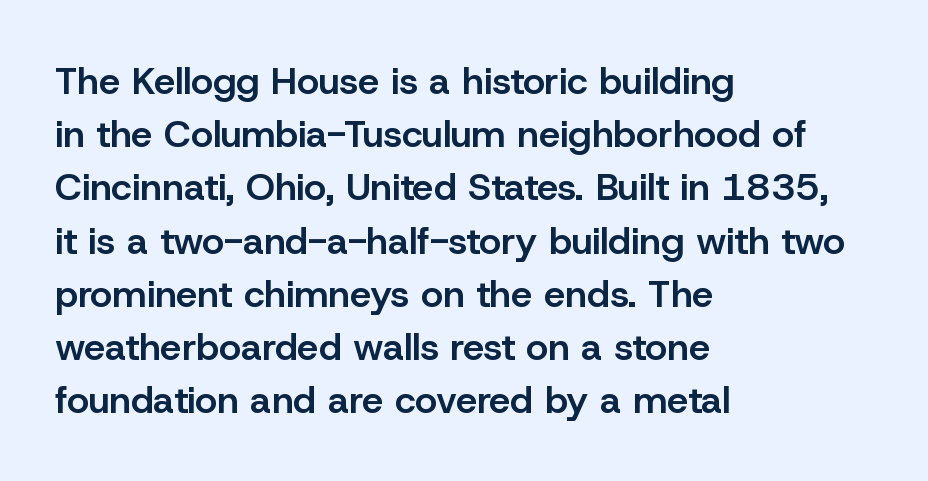
The image shows 38 px semibold sans-serif type, upright; set left-aligned, normal line spacing (1.4x), normal letter spacing, not underlined; low stroke contrast and a medium x-height.
